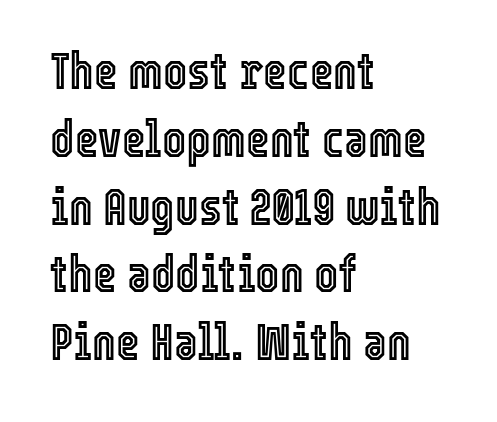
{"italic": "no", "width": "condensed", "x_height": "medium", "monospaced": "no", "underline": "no", "align": "left", "line_spacing": "normal", "line_spacing_ratio": 1.33, "letter_spacing": "normal", "letter_spacing_em": 0.0, "glyph_px": 51}
